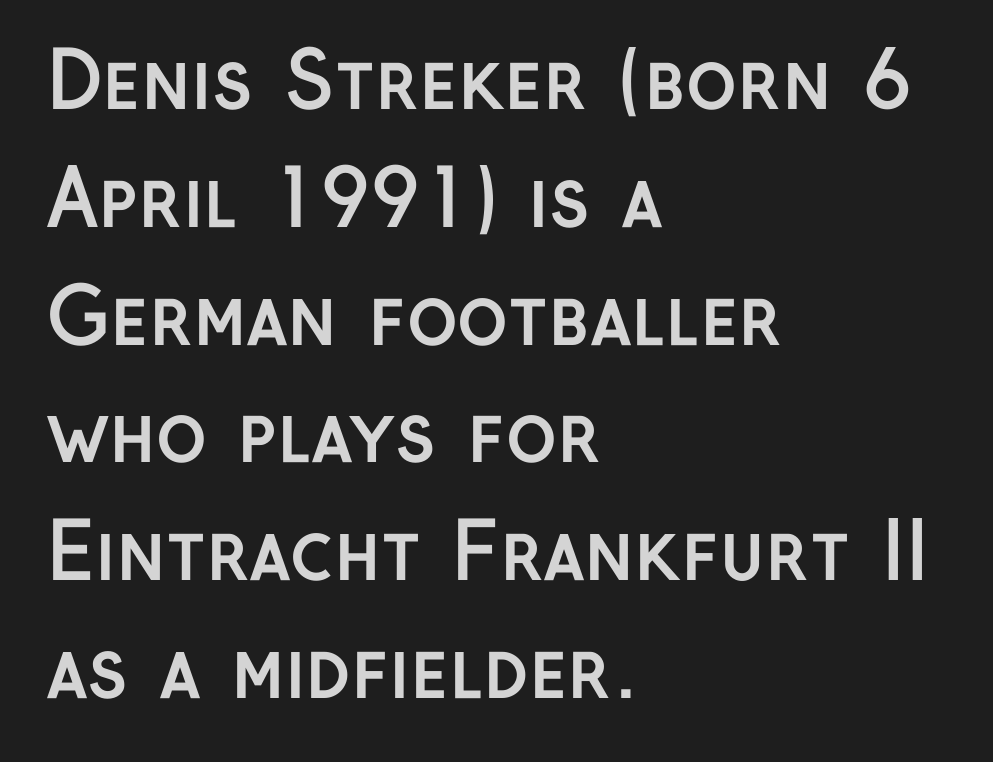
Italic? Not at all — the glyphs are vertical. Short and long lines alike share a common starting point at left. The passage shown is typed in a proportional face where columns would drift. Caption: bold face, heavy strokes. Is there much room between lines? A standard amount, neither cramped nor airy.
